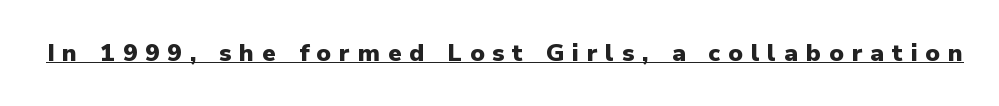
Q: Is the text bold? A: Yes.
Q: Is the text italic (slanted)? A: No, it is upright.
Q: Is the text underlined? A: Yes.
Q: Is the spacing between letters normal or unusually wide? A: Unusually wide.
